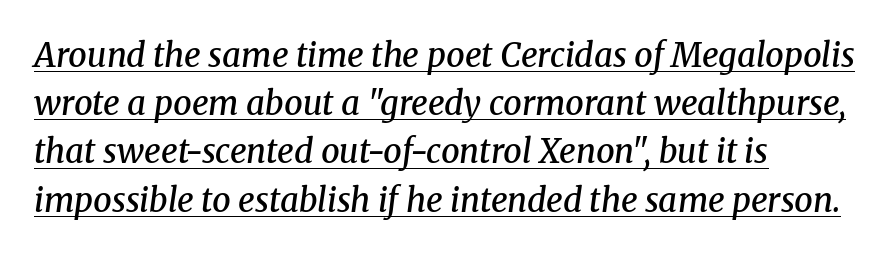
Does the leading feel generous? No, just average. A continuous stroke trails under the words, as in a hyperlink. Do the characters align in a grid? No, the font is proportional. Characters are canted at an angle relative to the baseline's perpendicular. Serifs: yes, visible at the terminals of the letterforms.
